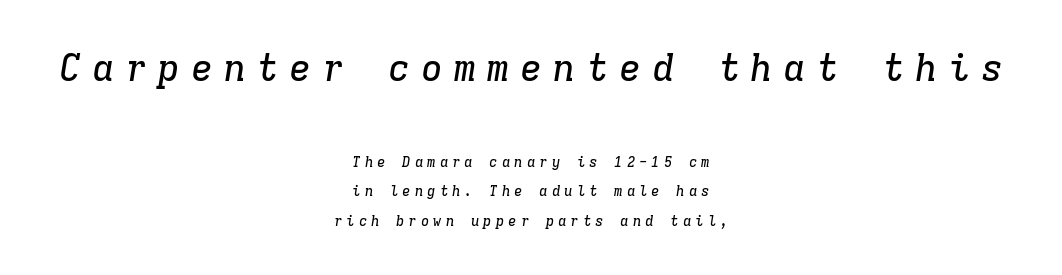
The lines are spread far apart with generous leading. Look at the bottom of the vertical strokes: they flare into serifs here. The whole block is typeset with a tilt. The passage shown is typed in a monospace face where columns stay perfectly aligned.
